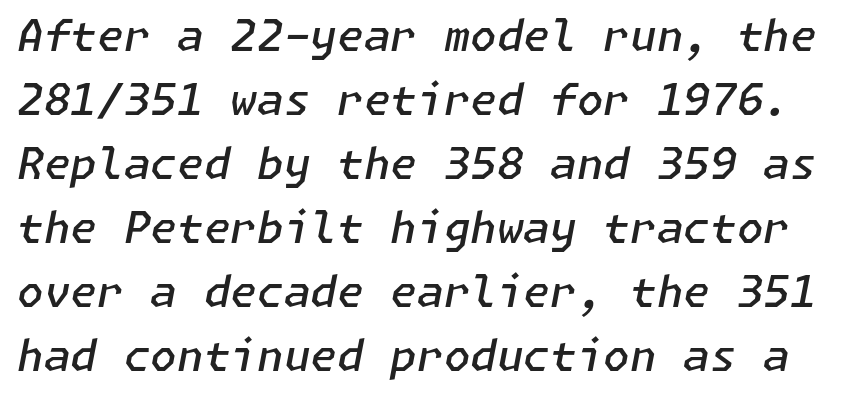
The image shows 43 px semibold type, italic (leaning right); set normal line spacing (1.49x), normal letter spacing, not underlined; low stroke contrast and a medium x-height.
